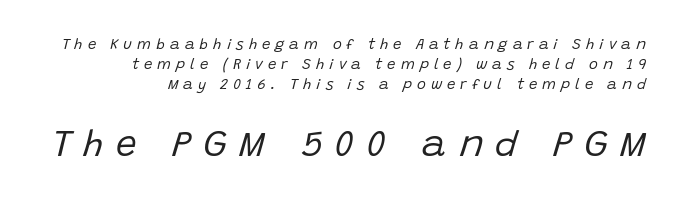
{"italic": "yes", "lean": "right", "slant_degrees": 15, "bold": "no", "weight": "regular", "width": "normal", "stroke_contrast": "low", "x_height": "large", "monospaced": "no", "underline": "no", "align": "right", "line_spacing": "normal", "line_spacing_ratio": 1.35, "letter_spacing": "wide", "letter_spacing_em": 0.33, "larger_block": "second", "size_ratio": 2.47, "glyph_px": 37}
